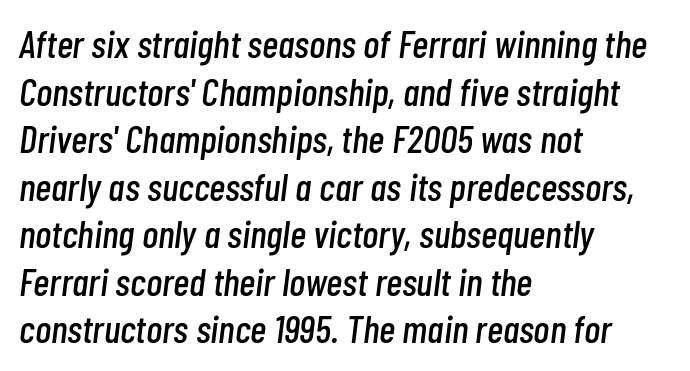
{"italic": "yes", "lean": "right", "slant_degrees": 7, "width": "condensed", "stroke_contrast": "low", "x_height": "medium", "monospaced": "no", "underline": "no", "align": "left", "line_spacing_ratio": 1.22, "letter_spacing": "normal", "letter_spacing_em": 0.0, "glyph_px": 39}
